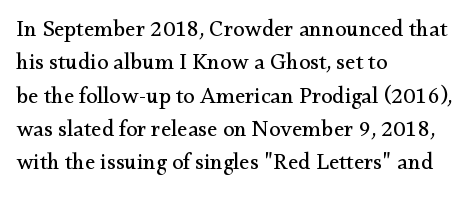
The image shows 23 px text type, upright; set left-aligned, normal line spacing (1.45x), normal letter spacing, not underlined.
